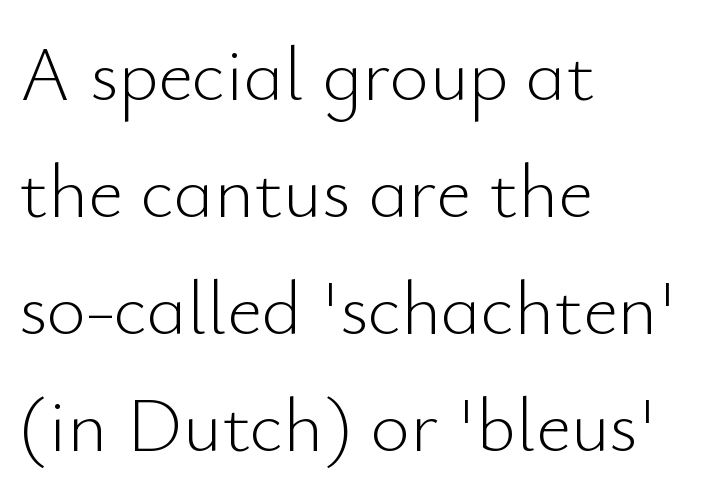
{"serif": "no", "italic": "no", "bold": "no", "weight": "light", "width": "normal", "stroke_contrast": "low", "x_height": "small", "monospaced": "no", "underline": "no", "align": "left", "line_spacing": "normal", "line_spacing_ratio": 1.54, "letter_spacing": "normal", "letter_spacing_em": 0.0, "glyph_px": 76}
